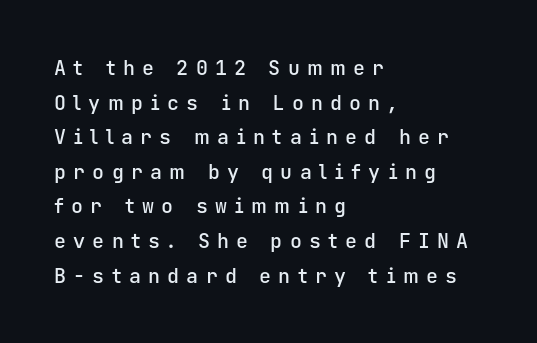
The image shows 20 px text type, upright; set left-aligned, line spacing 1.73x, unusually wide letter spacing (+0.36 em), not underlined.
